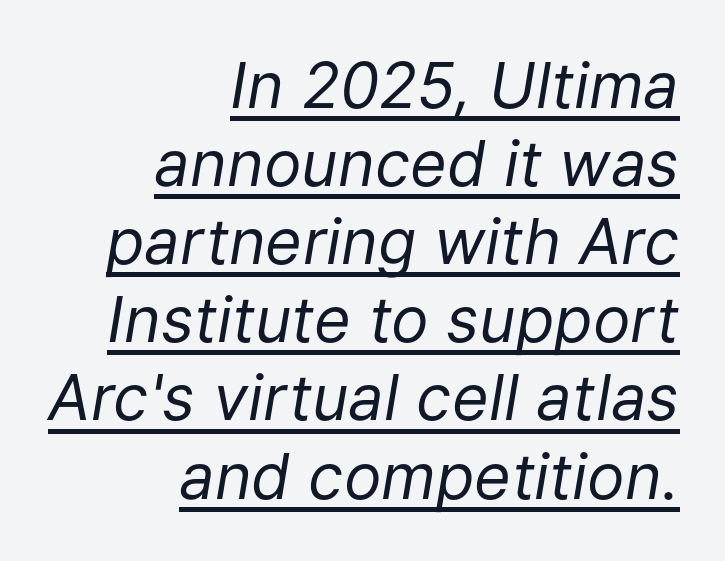
These lines are rendered in a variable-pitch font. Horizontal alignment here is rightward, an uncommon choice for prose. Underline: present. If you drew a line through each stem, it would be angled. Look at the tracking — it's just the regular setting, nothing added.
